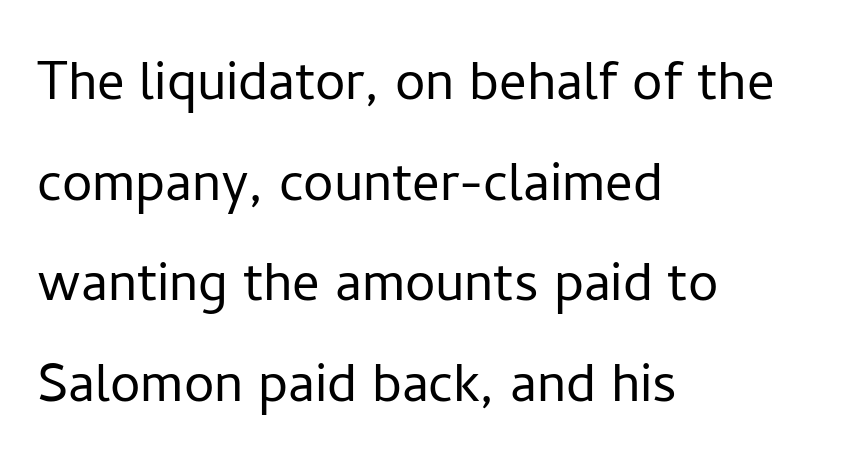
{"serif": "no", "italic": "no", "bold": "no", "weight": "light", "width": "normal", "stroke_contrast": "low", "x_height": "medium", "monospaced": "no", "underline": "no", "align": "left", "line_spacing": "normal", "line_spacing_ratio": 1.48, "letter_spacing": "normal", "letter_spacing_em": 0.0, "glyph_px": 68}
